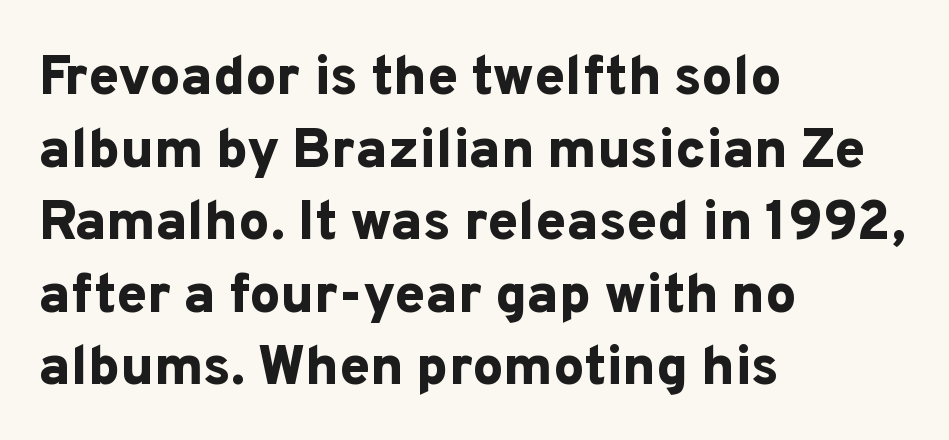
{"serif": "no", "italic": "no", "bold": "yes", "weight": "bold", "width": "normal", "stroke_contrast": "low", "x_height": "medium", "monospaced": "no", "underline": "no", "align": "left", "line_spacing": "normal", "line_spacing_ratio": 1.32, "letter_spacing": "normal", "letter_spacing_em": 0.0, "glyph_px": 55}
